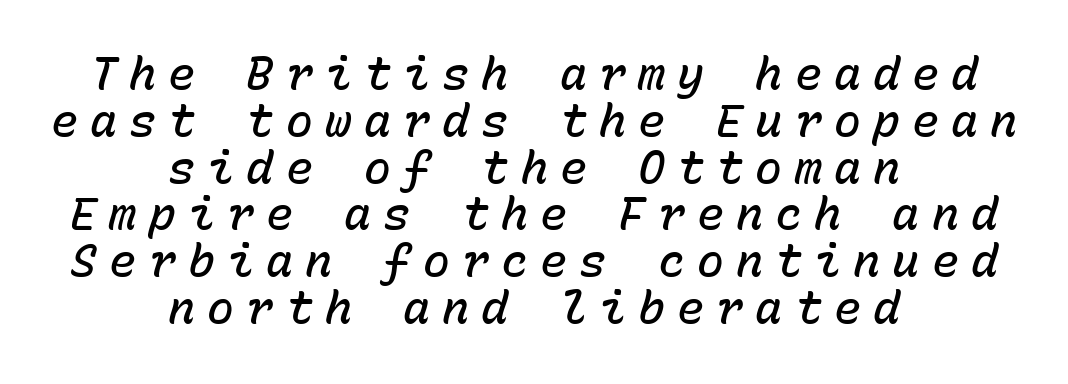
Q: Is the text bold? A: Semi-bold.
Q: Is the text italic (slanted)? A: Yes, it leans right by about 15 degrees.
Q: Is the text underlined? A: No.
Q: How is the paragraph aligned? A: Centered.
Q: Is the spacing between letters normal or unusually wide? A: Unusually wide.
Q: Is the spacing between lines tight, normal or loose? A: Tight.
Q: Width (condensed, normal, or wide)? A: Normal.
Q: Stroke contrast? A: Low.
Q: x-height? A: Medium.
Q: Monospaced? A: Yes.
